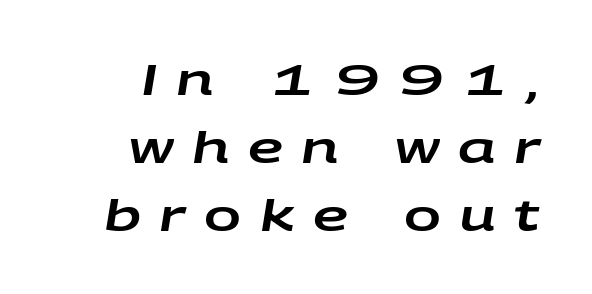
Q: Is the text italic (slanted)? A: Yes, it leans right by about 9 degrees.
Q: Is the text underlined? A: No.
Q: How is the paragraph aligned? A: Right-aligned.
Q: Is the spacing between letters normal or unusually wide? A: Unusually wide.
Q: Is the spacing between lines tight, normal or loose? A: Normal.
Q: Width (condensed, normal, or wide)? A: Wide.
Q: Stroke contrast? A: Low.
Q: x-height? A: Large.
Q: Monospaced? A: No.
